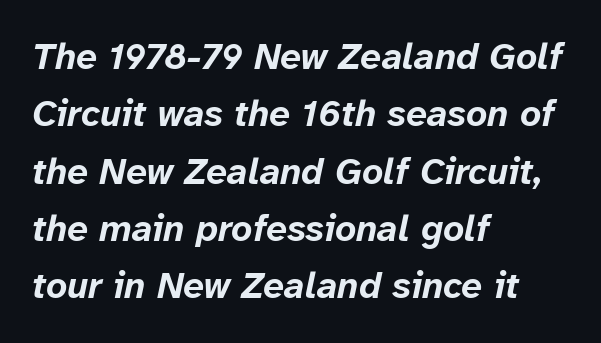
Q: Is the text bold? A: Yes.
Q: Is the text italic (slanted)? A: Yes, it leans right by about 12 degrees.
Q: Is the text underlined? A: No.
Q: How is the paragraph aligned? A: Left-aligned.
Q: Is the spacing between letters normal or unusually wide? A: Normal.
Q: Is the spacing between lines tight, normal or loose? A: Normal.
Q: Width (condensed, normal, or wide)? A: Normal.
Q: Stroke contrast? A: Low.
Q: x-height? A: Medium.
Q: Monospaced? A: No.
